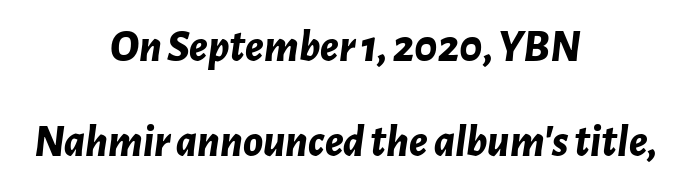
The image shows 45 px bold type, italic (leaning right); set centered, loose line spacing (2.12x), normal letter spacing, not underlined; low stroke contrast and a medium x-height.
